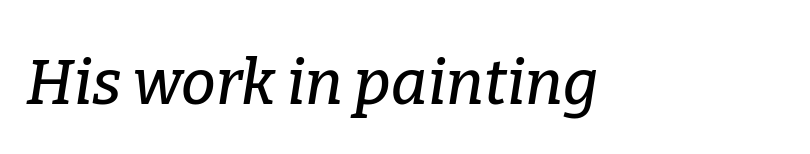
Inter-character spacing is left at the font's built-in metrics. The axis of the letterforms is tilted away from vertical. Quick note: underline off. Type style note: has serifs. Looks like regular typesetting: each glyph gets only the width it needs.
